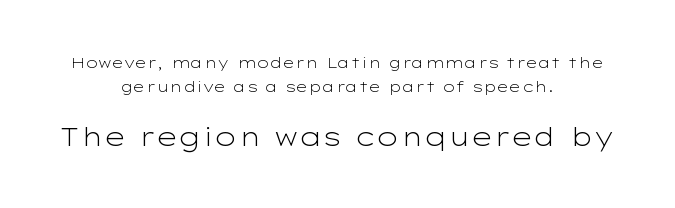
Q: Is the text bold? A: No.
Q: Is the text italic (slanted)? A: No, it is upright.
Q: Is the text underlined? A: No.
Q: How is the paragraph aligned? A: Centered.
Q: Is the spacing between letters normal or unusually wide? A: Normal.
Q: Is the spacing between lines tight, normal or loose? A: Normal.
Q: Which block of text is set in a larger size, the first (top) or the second (bottom)? A: The second (bottom) one.
